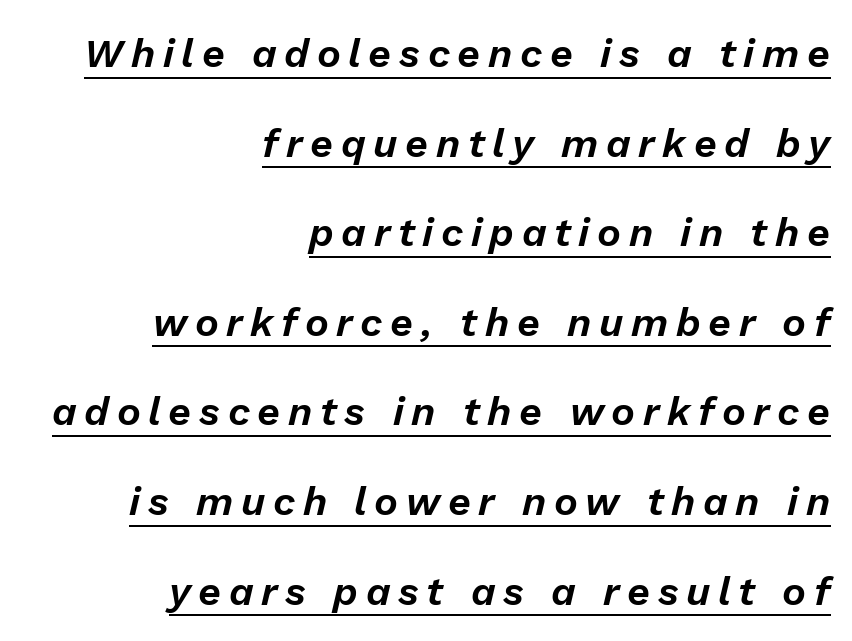
The image shows 40 px text type, italic (leaning right); set right-aligned, loose line spacing (2.24x), underlined; low stroke contrast and a medium x-height.
